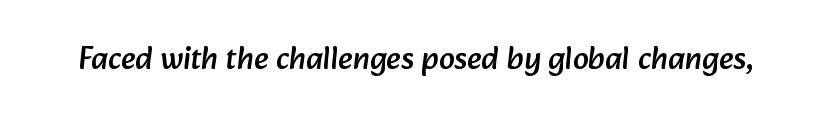
These lines are rendered in a variable-pitch font. This rendering leaves character spacing at its baseline value. The designer went with a sans here, leaving each stem footless. Just letters on the line, the space beneath them empty.
